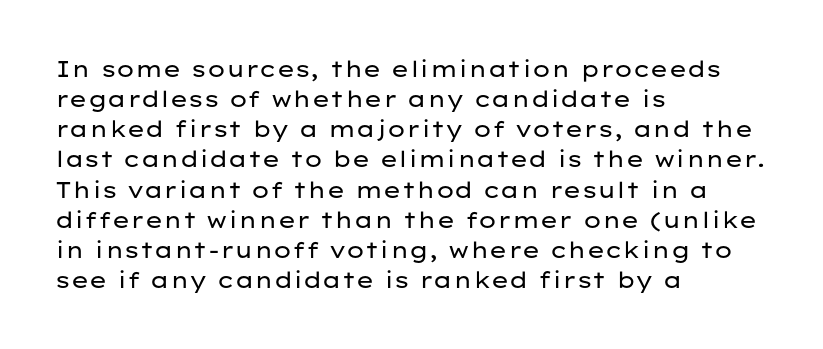
The letterforms sit shoulder to shoulder at normal distance. The space directly below the letters is spotless. Counters stay open thanks to moderate or lighter strokes. The vertical gap from one line to the next is medium. Ascenders rise straight up at ninety degrees. The ragged edge is on the right, which tells us the setting is flush left.
